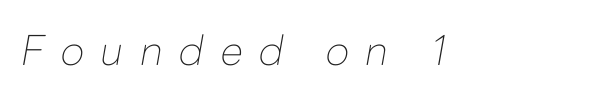
{"italic": "yes", "lean": "right", "slant_degrees": 10, "bold": "no", "weight": "thin", "width": "normal", "stroke_contrast": "low", "x_height": "medium", "monospaced": "no", "underline": "no", "letter_spacing": "wide", "letter_spacing_em": 0.4, "glyph_px": 41}
